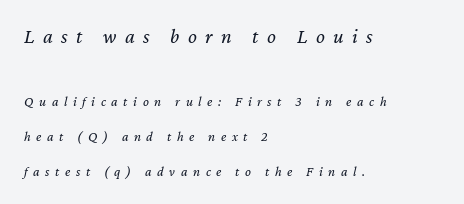
Does the bottom block carry the larger type? No, the top block does. What's the leading like? Stretched, with rows far apart. Designer's note — italics engaged. Is this a heavy cut? Hardly; it is regular or lighter. Does extra space separate the letters? Yes, quite a lot of it. The compositor pushed each line to the left boundary.
